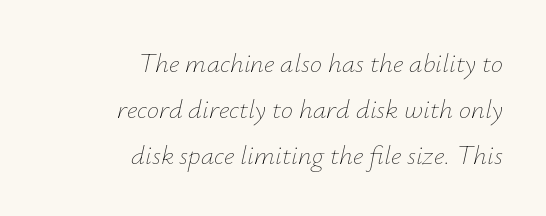
Q: Is the text bold? A: No.
Q: Is the text italic (slanted)? A: Yes, it leans right by about 12 degrees.
Q: Is the text underlined? A: No.
Q: How is the paragraph aligned? A: Right-aligned.
Q: Is the spacing between letters normal or unusually wide? A: Normal.
